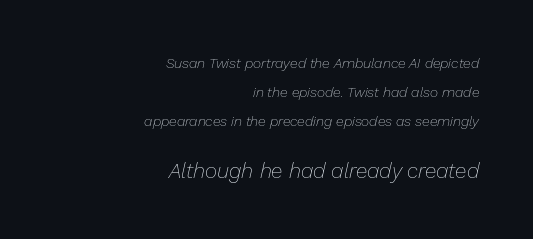
The image shows 21 px text type, italic (leaning right); set right-aligned, loose line spacing (2.08x), normal letter spacing, not underlined; the second (bottom) block is 1.5x larger.
